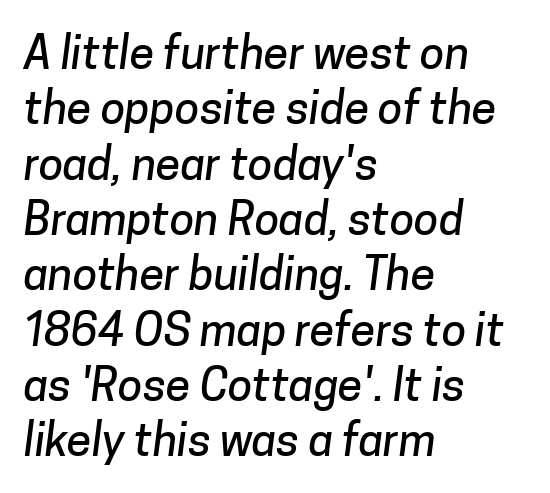
The image shows 45 px sans-serif type; set left-aligned, line spacing 1.23x, normal letter spacing, not underlined; low stroke contrast and a medium x-height.
